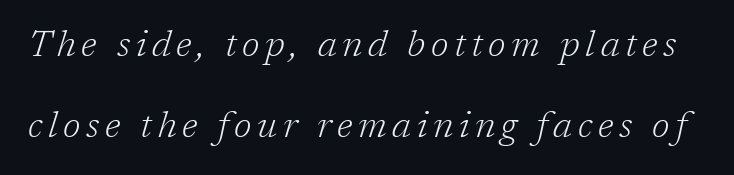
The image shows 37 px light serif type, italic (leaning right); set loose line spacing (2.18x), not underlined; low stroke contrast and a medium x-height.
